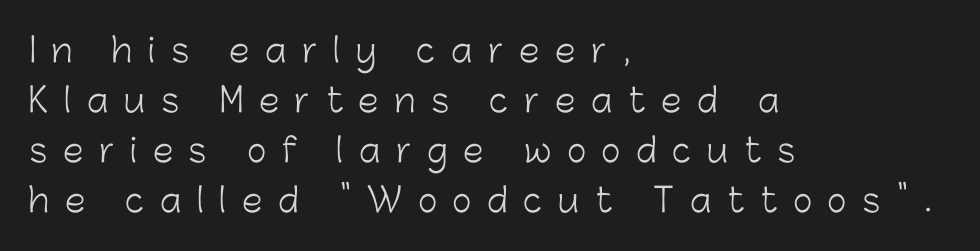
The image shows 33 px light sans-serif type, upright; set left-aligned, normal line spacing (1.52x), unusually wide letter spacing (+0.48 em), not underlined; low stroke contrast and a medium x-height.
